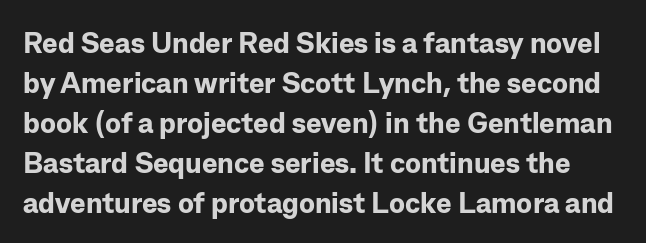
How heavy is the stroke? Heavy — this is a bold. I'd call this a sans setting — the letters go barefoot. Students, note that the glyphs here touch the page at normal intervals. The face used here is proportionally spaced, like ordinary book or web type. Rule under the text: the space is simply empty. Characters remain perfectly vertical along every line.
